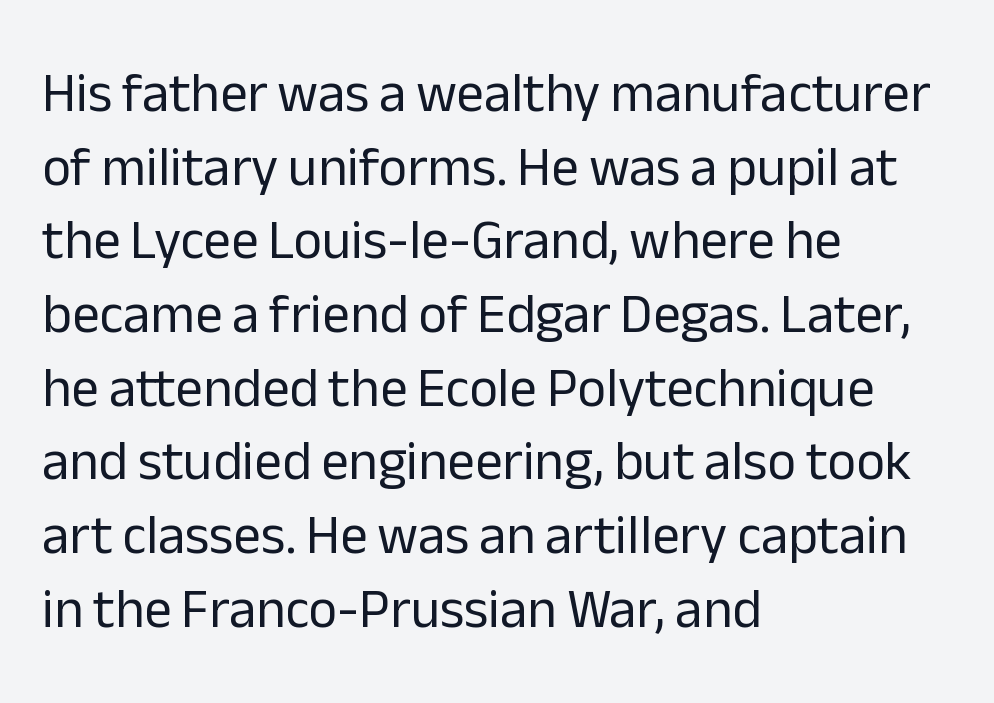
{"serif": "no", "italic": "no", "bold": "no", "weight": "regular", "width": "normal", "stroke_contrast": "low", "x_height": "medium", "monospaced": "no", "underline": "no", "align": "left", "line_spacing": "normal", "line_spacing_ratio": 1.34, "letter_spacing": "normal", "letter_spacing_em": 0.0, "glyph_px": 55}
